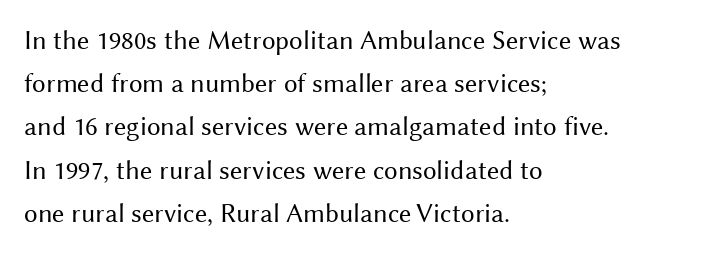
Q: Is the text bold? A: No.
Q: Is the text italic (slanted)? A: No, it is upright.
Q: Is the text underlined? A: No.
Q: How is the paragraph aligned? A: Left-aligned.
Q: Is the spacing between letters normal or unusually wide? A: Normal.
Q: Is the spacing between lines tight, normal or loose? A: Normal.
